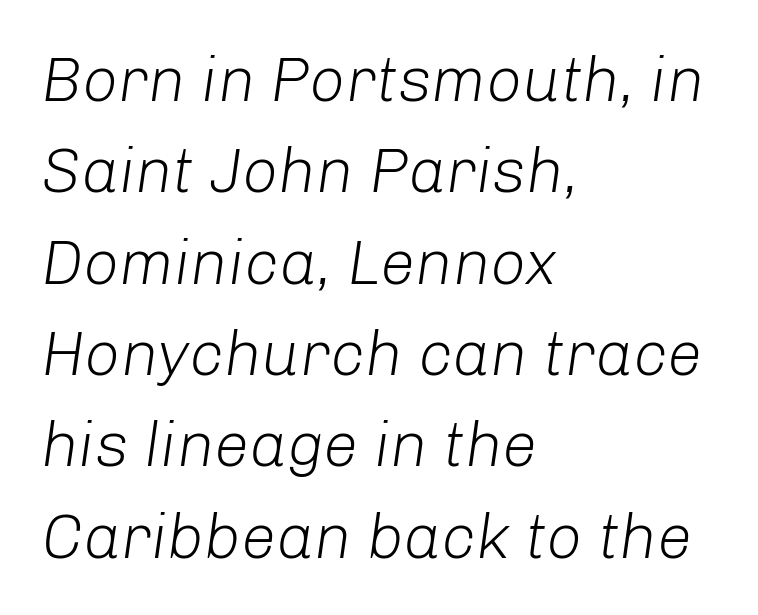
The leading is moderate, giving the passage an even texture. The typesetting does not lean heavy: it is not bold. Characters are canted at an angle relative to the baseline's perpendicular. Beneath every word, the page is bare.
